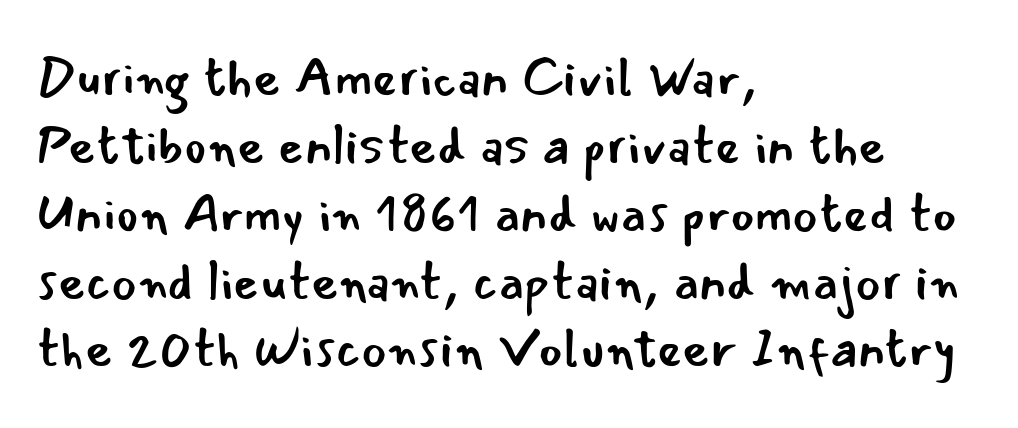
The image shows 53 px regular-weight sans-serif type, upright; set left-aligned, normal line spacing (1.28x), normal letter spacing, not underlined; low stroke contrast and a small x-height.
